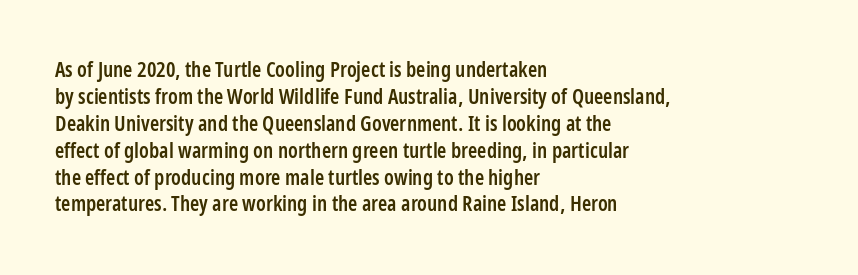
Posture: upright roman. Glance below the letters and you will spot only blank space. Its strokes are somewhat broadened, the hallmark of semibold type. Typeset ragged right — the left edge is the straight one.
